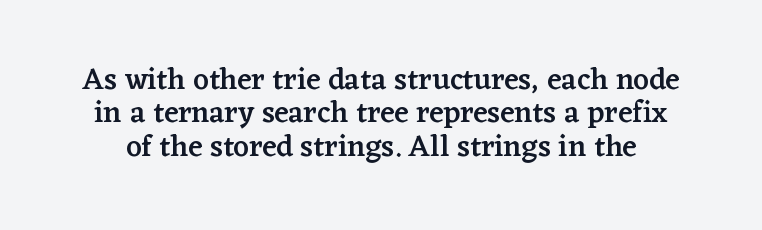
Q: Is the text bold? A: Semi-bold.
Q: Is the text italic (slanted)? A: No, it is upright.
Q: Is the typeface a serif or a sans-serif typeface? A: Serif.
Q: Is the text underlined? A: No.
Q: Is the spacing between letters normal or unusually wide? A: Normal.
Q: Is the spacing between lines tight, normal or loose? A: Tight.
Q: Width (condensed, normal, or wide)? A: Normal.
Q: Stroke contrast? A: Low.
Q: x-height? A: Medium.
Q: Monospaced? A: No.
